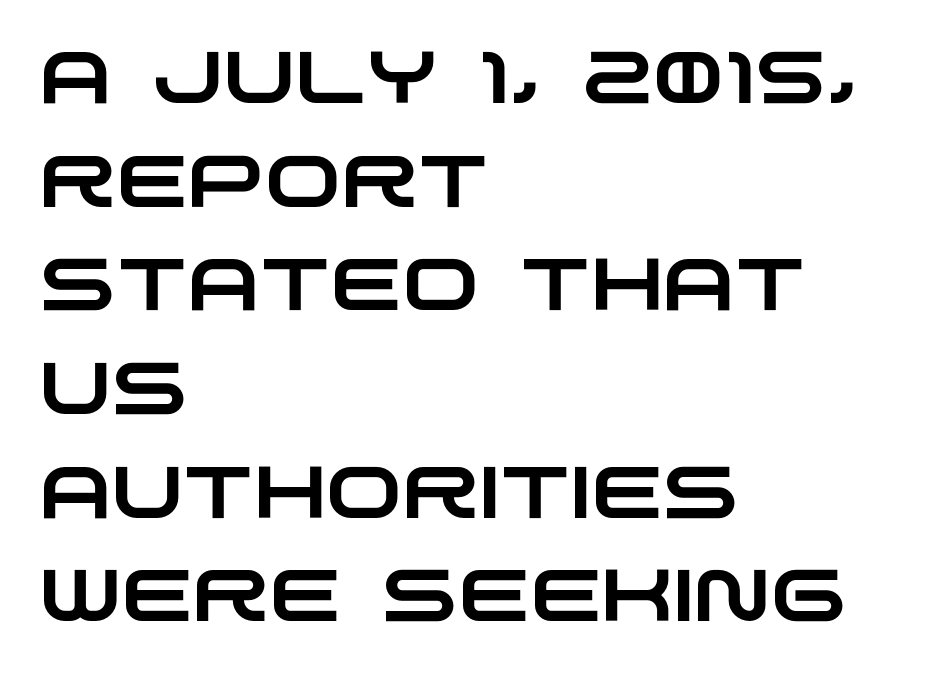
The image shows 73 px wide sans-serif type; set left-aligned, normal line spacing (1.42x), normal letter spacing, not underlined; low stroke contrast and a large x-height.
